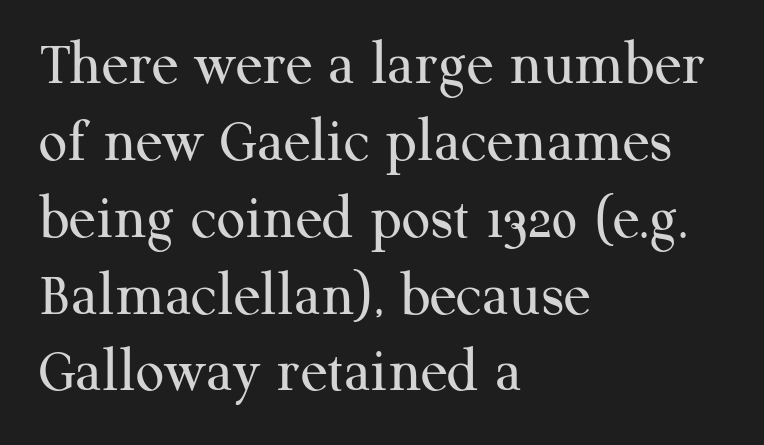
Type without underlining. Line starts are locked; line ends wander. Rendered with straight, roman letterforms. Here the designer chose a conventional face with non-uniform glyph widths.
